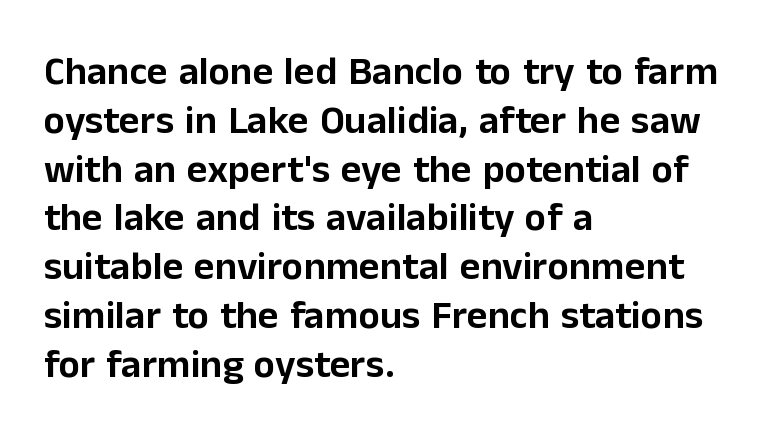
The image shows 40 px sans-serif type, upright; set left-aligned, line spacing 1.22x, normal letter spacing, not underlined; low stroke contrast and a medium x-height.
